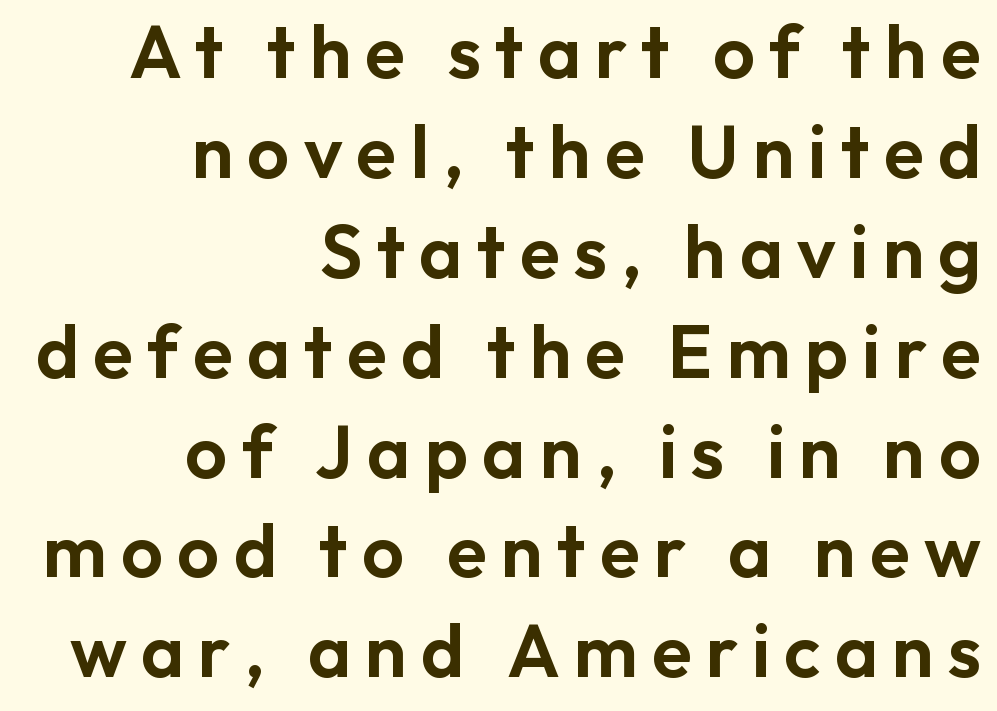
Q: Is the text italic (slanted)? A: No, it is upright.
Q: Is the typeface a serif or a sans-serif typeface? A: Sans-serif.
Q: Is the text underlined? A: No.
Q: How is the paragraph aligned? A: Right-aligned.
Q: Is the spacing between lines tight, normal or loose? A: Normal.
Q: Width (condensed, normal, or wide)? A: Normal.
Q: Stroke contrast? A: Low.
Q: x-height? A: Medium.
Q: Monospaced? A: No.
